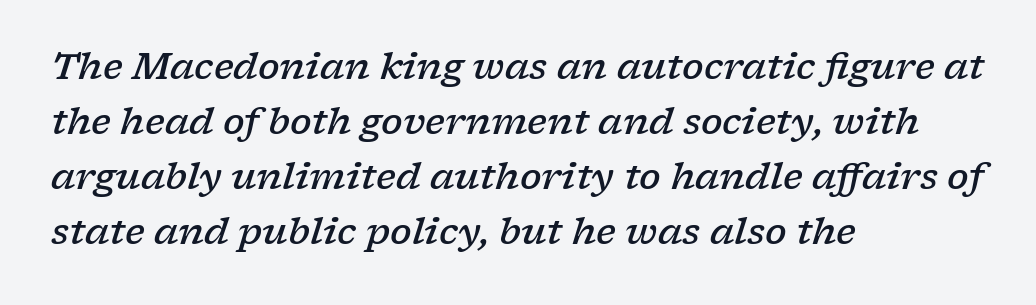
The image shows 36 px semibold, wide serif type, italic (leaning right); set left-aligned, normal line spacing (1.53x), normal letter spacing, not underlined; low stroke contrast and a medium x-height.
